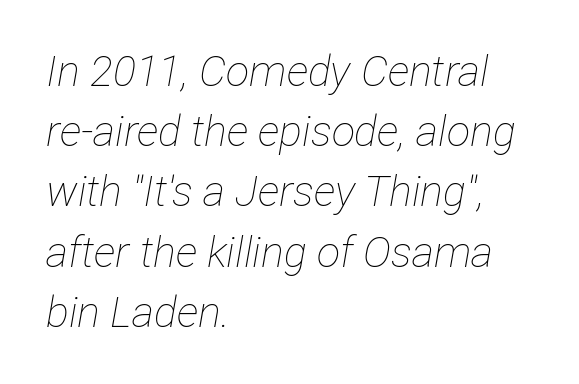
Slant detected: the letters are inclined. The specimen omits any rule beneath the text block's lines. Each line starts at the same left margin while the right side varies. The weight would be labelled regular, book, light, or lighter still.
